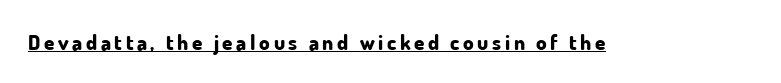
The image shows 21 px bold type, upright; set underlined.
